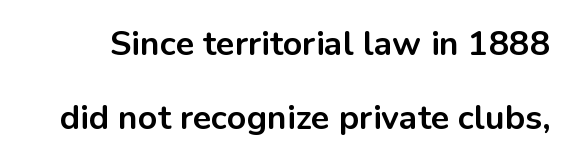
{"serif": "no", "italic": "no", "bold": "yes", "weight": "bold", "width": "normal", "stroke_contrast": "low", "x_height": "medium", "monospaced": "no", "underline": "no", "line_spacing": "loose", "line_spacing_ratio": 2.19, "letter_spacing": "normal", "letter_spacing_em": 0.0, "glyph_px": 34}
